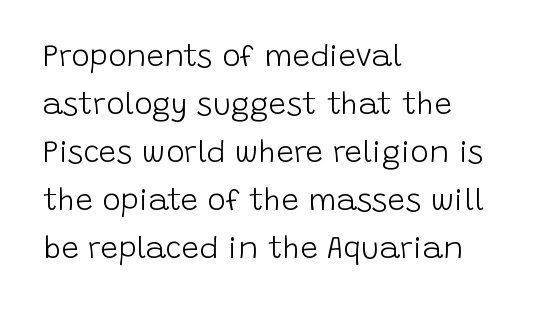
{"serif": "no", "italic": "no", "bold": "no", "weight": "light", "width": "normal", "stroke_contrast": "low", "x_height": "large", "monospaced": "no", "underline": "no", "align": "left", "line_spacing": "normal", "line_spacing_ratio": 1.55, "letter_spacing": "normal", "letter_spacing_em": 0.0, "glyph_px": 31}
